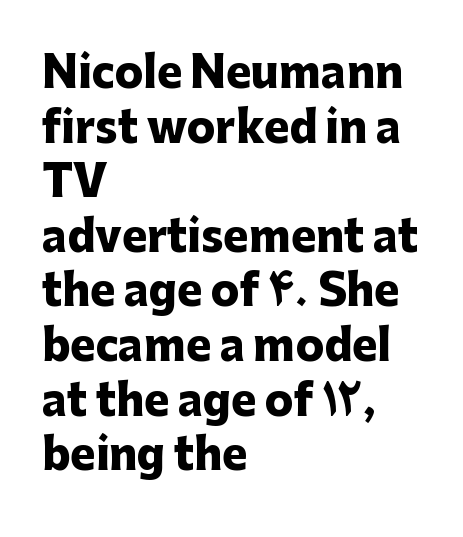
Q: Is the text bold? A: Yes.
Q: Is the text italic (slanted)? A: No, it is upright.
Q: Is the typeface a serif or a sans-serif typeface? A: Sans-serif.
Q: Is the text underlined? A: No.
Q: How is the paragraph aligned? A: Left-aligned.
Q: Is the spacing between letters normal or unusually wide? A: Normal.
Q: Is the spacing between lines tight, normal or loose? A: Normal.
Q: Width (condensed, normal, or wide)? A: Normal.
Q: Stroke contrast? A: Low.
Q: x-height? A: Medium.
Q: Monospaced? A: No.
